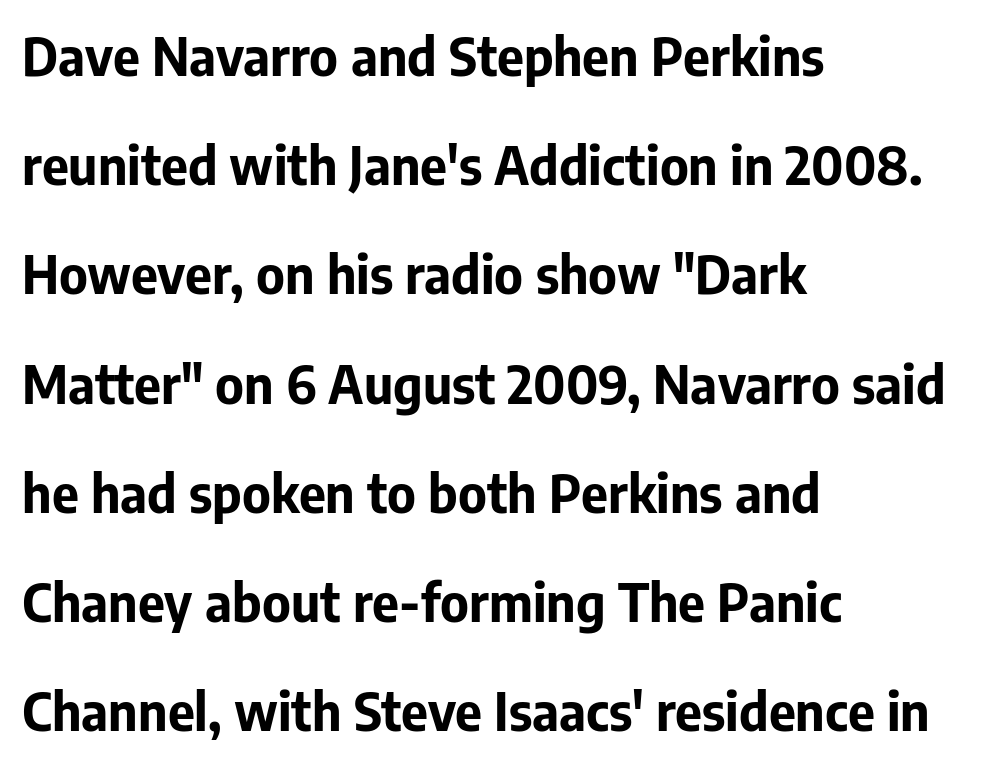
Q: Is the text bold? A: Yes.
Q: Is the text italic (slanted)? A: No, it is upright.
Q: Is the typeface a serif or a sans-serif typeface? A: Sans-serif.
Q: Is the text underlined? A: No.
Q: How is the paragraph aligned? A: Left-aligned.
Q: Is the spacing between letters normal or unusually wide? A: Normal.
Q: Is the spacing between lines tight, normal or loose? A: Loose.
Q: Width (condensed, normal, or wide)? A: Normal.
Q: Stroke contrast? A: Low.
Q: x-height? A: Medium.
Q: Monospaced? A: No.
